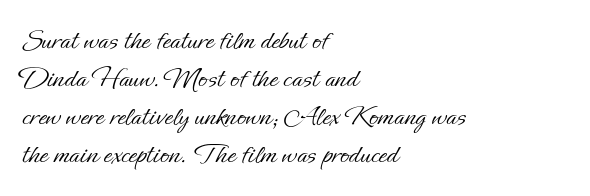
The gap between lines stays unmarked. A classic flush-left, rag-right setting is used for this passage. Regarding leading, the lines here are spaced in the standard way. A typesetter would call this proportional, since set widths differ per character. No extra tracking has been applied to these lines.
